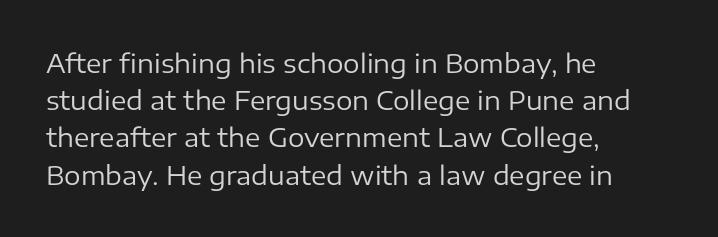
The image shows 26 px text type, upright; set left-aligned, normal line spacing (1.43x), normal letter spacing, not underlined.
